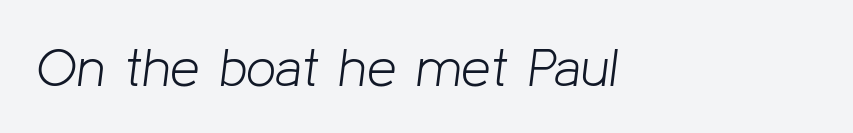
Q: Is the text bold? A: No.
Q: Is the text italic (slanted)? A: Yes, it leans right by about 8 degrees.
Q: Is the text underlined? A: No.
Q: How is the paragraph aligned? A: Left-aligned.
Q: Is the spacing between letters normal or unusually wide? A: Normal.
Q: Width (condensed, normal, or wide)? A: Normal.
Q: Stroke contrast? A: Low.
Q: x-height? A: Medium.
Q: Monospaced? A: No.
